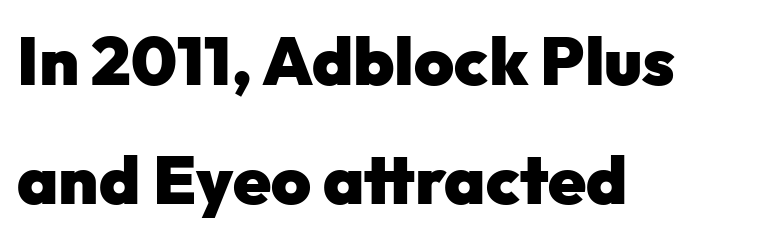
The image shows 68 px heavy sans-serif type, upright; set left-aligned, line spacing 1.75x, normal letter spacing, not underlined; low stroke contrast and a medium x-height.
